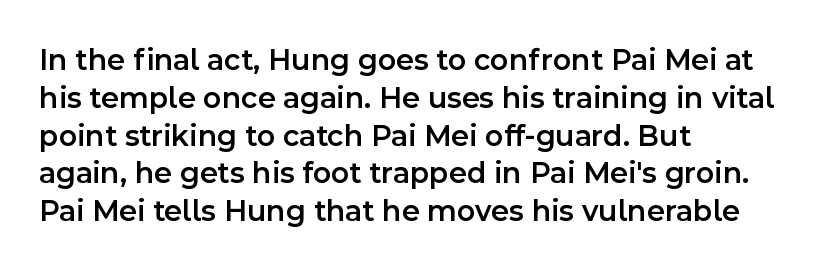
These lines are rendered in a variable-pitch font. The zone under the glyphs is completely vacant. The rendering keeps characters at their native spacing. The face used here is a sans, in the tradition of grotesques and geometrics. Line starts are locked; line ends wander.
